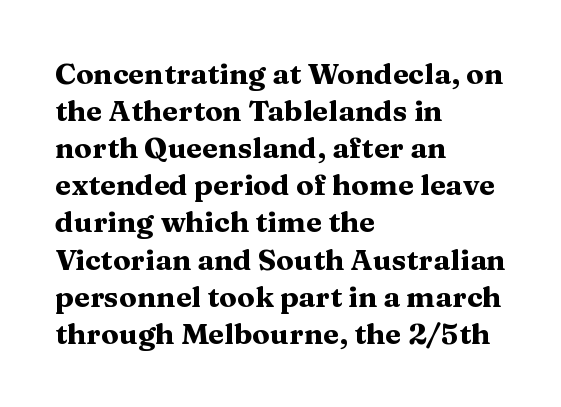
{"serif": "yes", "italic": "no", "bold": "yes", "weight": "heavy", "width": "wide", "stroke_contrast": "medium", "x_height": "medium", "monospaced": "no", "underline": "no", "align": "left", "line_spacing": "normal", "line_spacing_ratio": 1.28, "letter_spacing": "normal", "letter_spacing_em": 0.0, "glyph_px": 29}
